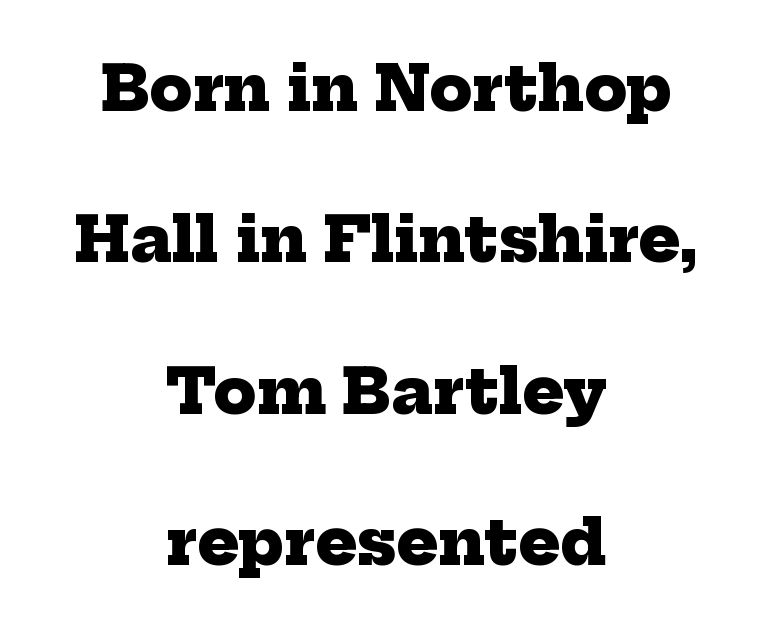
Standard letterfit; no display-style spreading of the glyphs. If you folded the block vertically in half, each line would mirror itself in length. Typesetter's note: full bold, strokes at maximum text heaviness. Interline gaps are noticeably wide in this sample.
